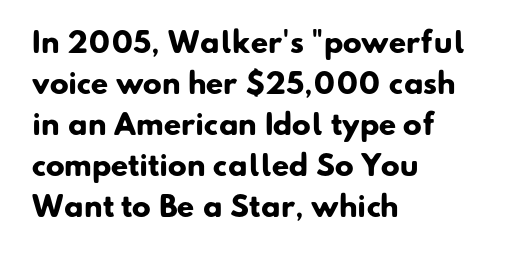
Q: Is the text bold? A: Yes.
Q: Is the typeface a serif or a sans-serif typeface? A: Sans-serif.
Q: Is the text underlined? A: No.
Q: How is the paragraph aligned? A: Left-aligned.
Q: Is the spacing between letters normal or unusually wide? A: Normal.
Q: Is the spacing between lines tight, normal or loose? A: Normal.
Q: Width (condensed, normal, or wide)? A: Normal.
Q: Stroke contrast? A: Low.
Q: x-height? A: Small.
Q: Monospaced? A: No.
